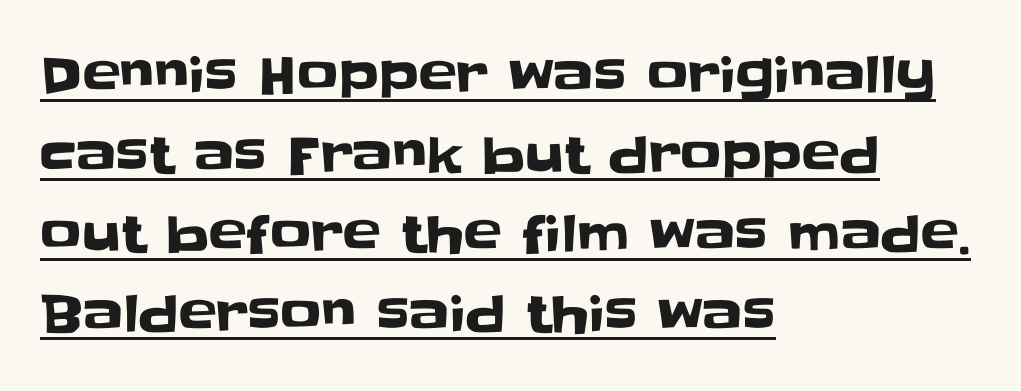
The image shows 51 px sans-serif type, upright; set left-aligned, normal line spacing (1.56x), normal letter spacing, underlined; low stroke contrast and a large x-height.
